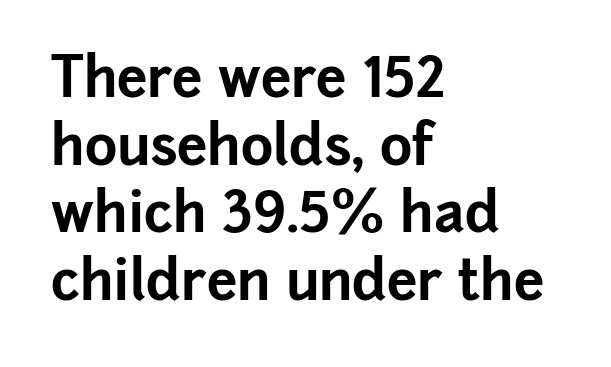
The image shows 55 px bold sans-serif type, upright; set left-aligned, line spacing 1.23x, normal letter spacing, not underlined; low stroke contrast and a medium x-height.
